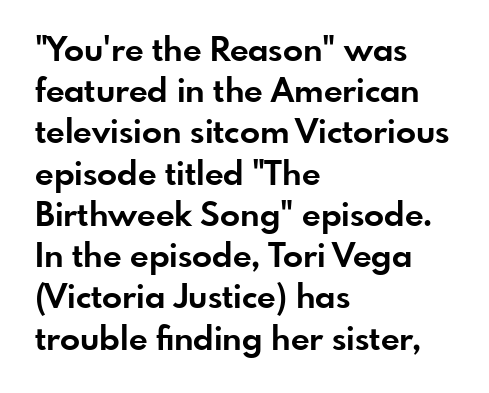
Q: Is the text bold? A: Yes.
Q: Is the text italic (slanted)? A: No, it is upright.
Q: Is the typeface a serif or a sans-serif typeface? A: Sans-serif.
Q: Is the text underlined? A: No.
Q: How is the paragraph aligned? A: Left-aligned.
Q: Is the spacing between letters normal or unusually wide? A: Normal.
Q: Is the spacing between lines tight, normal or loose? A: Normal.
Q: Width (condensed, normal, or wide)? A: Normal.
Q: Stroke contrast? A: Low.
Q: x-height? A: Small.
Q: Monospaced? A: No.
